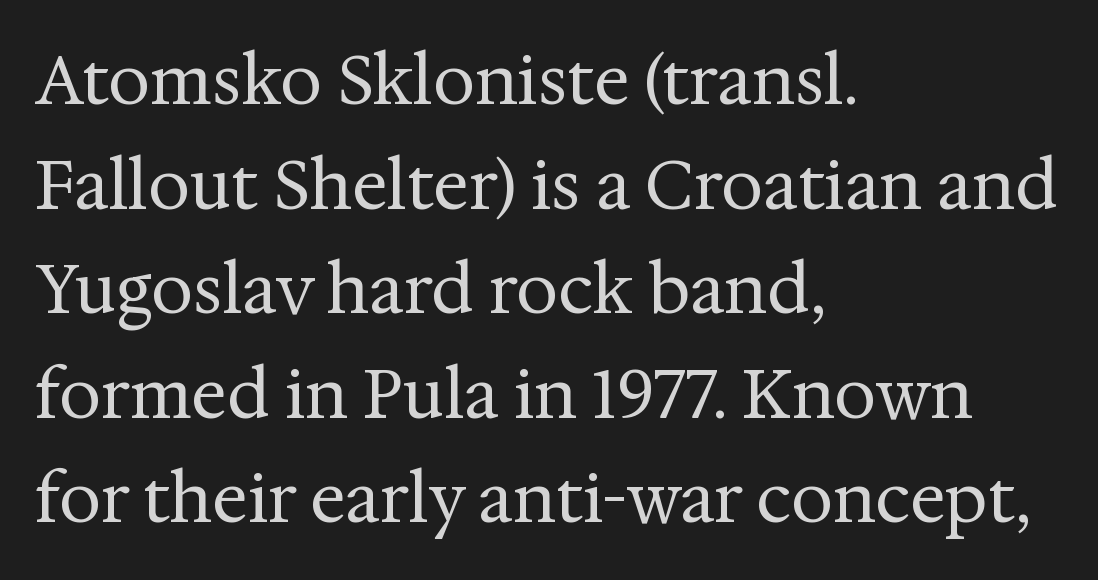
{"serif": "yes", "italic": "no", "bold": "no", "weight": "regular", "width": "normal", "stroke_contrast": "medium", "x_height": "medium", "monospaced": "no", "underline": "no", "align": "left", "line_spacing": "normal", "line_spacing_ratio": 1.56, "letter_spacing": "normal", "letter_spacing_em": 0.0, "glyph_px": 67}
